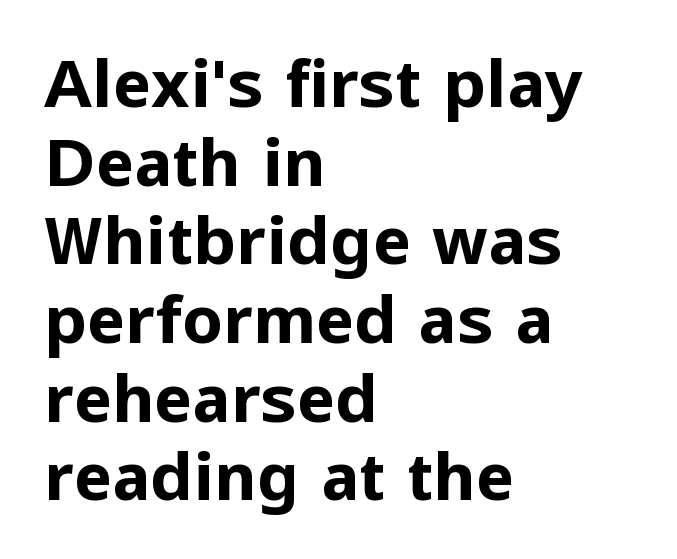
Q: Is the text bold? A: Yes.
Q: Is the text italic (slanted)? A: No, it is upright.
Q: Is the typeface a serif or a sans-serif typeface? A: Sans-serif.
Q: Is the text underlined? A: No.
Q: How is the paragraph aligned? A: Left-aligned.
Q: Is the spacing between letters normal or unusually wide? A: Normal.
Q: Width (condensed, normal, or wide)? A: Normal.
Q: Stroke contrast? A: Low.
Q: x-height? A: Medium.
Q: Monospaced? A: No.
